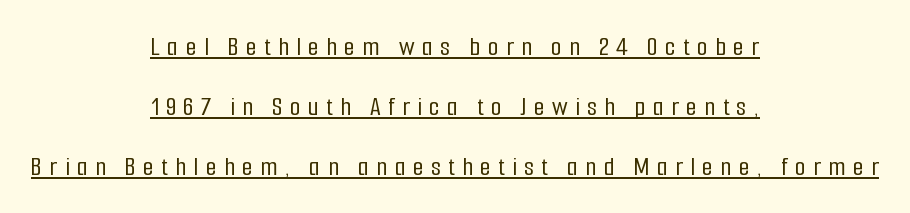
{"serif": "no", "italic": "no", "width": "condensed", "stroke_contrast": "low", "x_height": "medium", "monospaced": "no", "underline": "yes", "align": "center", "line_spacing": "loose", "line_spacing_ratio": 2.14, "letter_spacing": "wide", "letter_spacing_em": 0.26, "glyph_px": 28}
